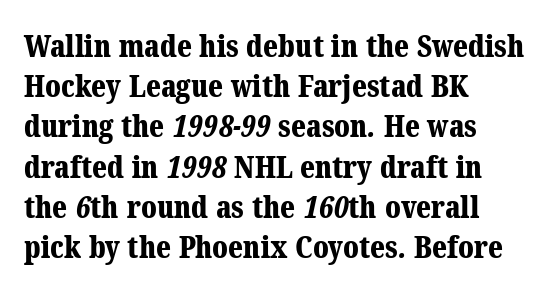
The image shows 30 px bold serif type; set left-aligned, normal line spacing (1.34x), normal letter spacing, not underlined; medium stroke contrast and a medium x-height.
